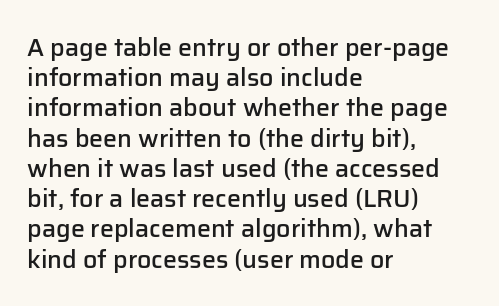
Posture: straight, roman, zero tilt. Unmarked baselines from the first word to the last. Spacing between characters is what you'd get straight out of the box. The face used here is a semibold: visibly heavier than regular, lighter than bold.
